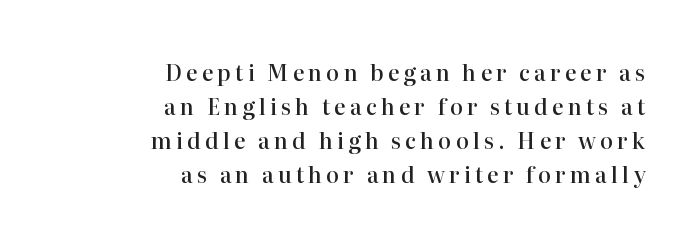
The passage shown is not underscored anywhere. Its strokes are somewhat broadened, the hallmark of semibold type. Italic? Not at all — the glyphs are vertical. The typesetter chose a ragged-left arrangement here. The rows are spaced the way most documents space them.
